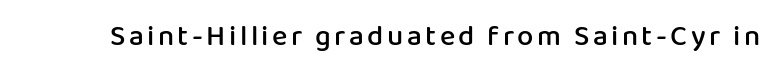
The image shows 29 px semibold sans-serif type, upright; set not underlined; low stroke contrast and a medium x-height.
